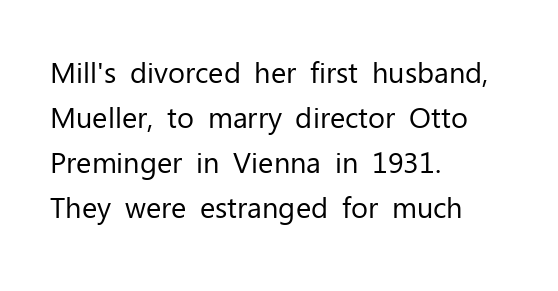
This is roman type, the default non-slanted kind. Character widths vary here, with narrow letters taking less room than wide ones. Is this a heavy cut? Hardly; it is regular or lighter. You could call the tracking neutral — neither tight nor loose. Unmarked baselines from the first word to the last. The vertical gap from one line to the next is medium.
